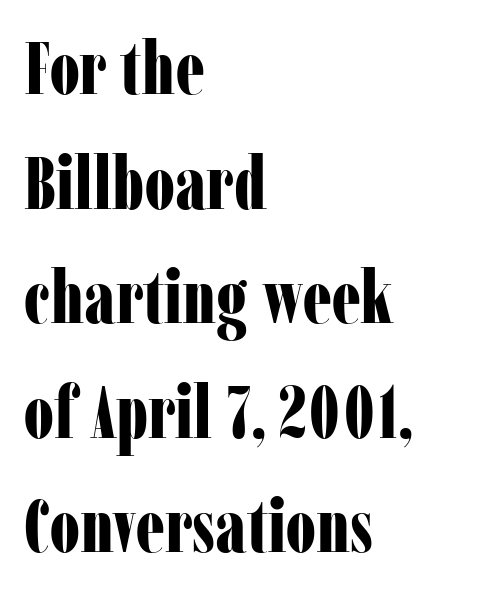
Q: Is the text bold? A: Yes.
Q: Is the text italic (slanted)? A: No, it is upright.
Q: Is the typeface a serif or a sans-serif typeface? A: Serif.
Q: Is the text underlined? A: No.
Q: How is the paragraph aligned? A: Left-aligned.
Q: Is the spacing between letters normal or unusually wide? A: Normal.
Q: Is the spacing between lines tight, normal or loose? A: Normal.
Q: Width (condensed, normal, or wide)? A: Condensed.
Q: Stroke contrast? A: Low.
Q: x-height? A: Medium.
Q: Monospaced? A: No.
